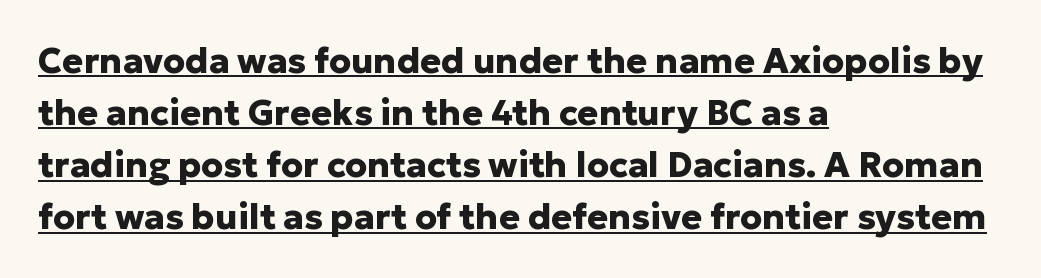
Q: Is the text bold? A: Yes.
Q: Is the text italic (slanted)? A: No, it is upright.
Q: Is the typeface a serif or a sans-serif typeface? A: Sans-serif.
Q: Is the text underlined? A: Yes.
Q: How is the paragraph aligned? A: Left-aligned.
Q: Is the spacing between letters normal or unusually wide? A: Normal.
Q: Is the spacing between lines tight, normal or loose? A: Normal.
Q: Width (condensed, normal, or wide)? A: Normal.
Q: Stroke contrast? A: Low.
Q: x-height? A: Medium.
Q: Monospaced? A: No.
